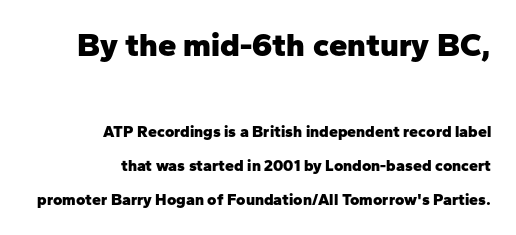
Q: Is the text bold? A: Yes.
Q: Is the text italic (slanted)? A: No, it is upright.
Q: Is the typeface a serif or a sans-serif typeface? A: Sans-serif.
Q: Is the text underlined? A: No.
Q: How is the paragraph aligned? A: Right-aligned.
Q: Is the spacing between letters normal or unusually wide? A: Normal.
Q: Is the spacing between lines tight, normal or loose? A: Loose.
Q: Which block of text is set in a larger size, the first (top) or the second (bottom)? A: The first (top) one.
Q: Width (condensed, normal, or wide)? A: Normal.
Q: Stroke contrast? A: Low.
Q: x-height? A: Medium.
Q: Monospaced? A: No.
